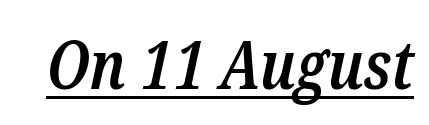
Note the varied advance widths — an 'i' is clearly narrower than an 'm'. The face used here is rendered with its standard letterfit. The typography opts for an oblique posture over an upright one. Is there an underline? Yes — a line sits under the letters. The passage shown is typeset with a serif family.
